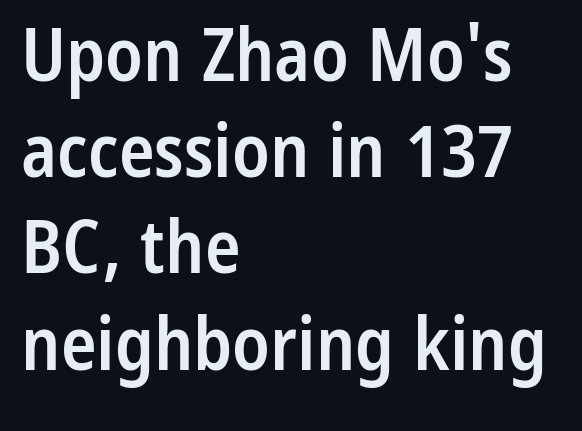
{"serif": "no", "italic": "no", "bold": "semi", "weight": "semibold", "width": "condensed", "stroke_contrast": "low", "x_height": "medium", "monospaced": "no", "underline": "no", "align": "left", "line_spacing": "normal", "line_spacing_ratio": 1.3, "letter_spacing": "normal", "letter_spacing_em": 0.0, "glyph_px": 74}
